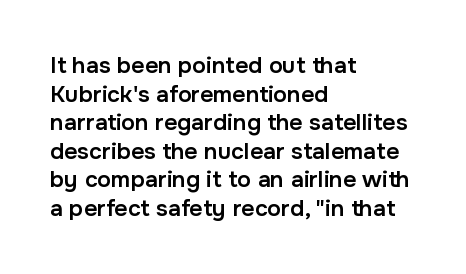
{"italic": "no", "bold": "semi", "underline": "no", "align": "left", "line_spacing_ratio": 1.24, "letter_spacing": "normal", "letter_spacing_em": 0.0, "glyph_px": 23}
